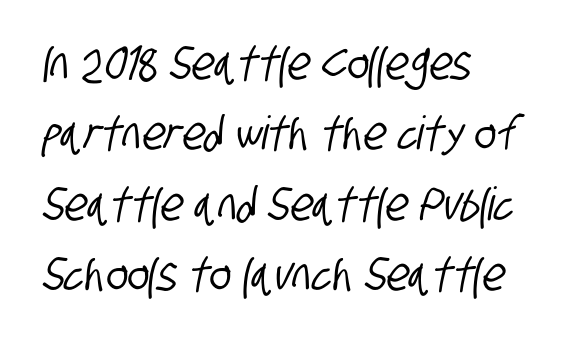
The image shows 46 px condensed sans-serif type; set left-aligned, normal line spacing (1.53x), normal letter spacing, not underlined; low stroke contrast and a large x-height.
